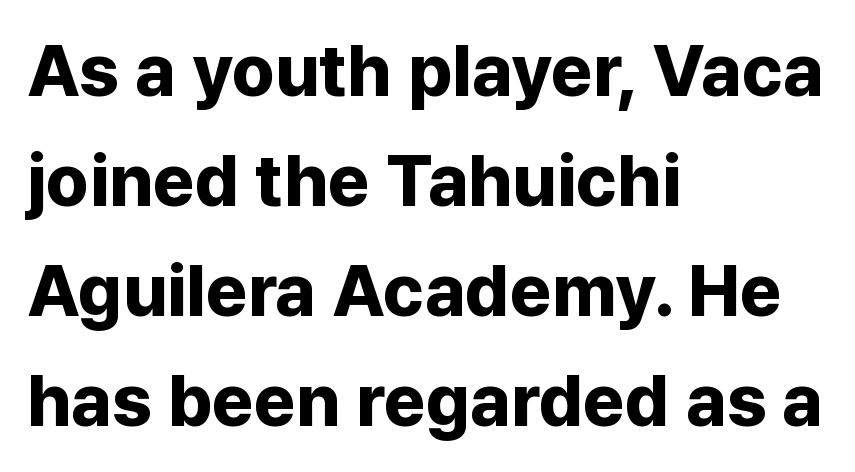
{"serif": "no", "italic": "no", "bold": "yes", "weight": "bold", "width": "normal", "stroke_contrast": "low", "x_height": "medium", "monospaced": "no", "underline": "no", "align": "left", "line_spacing": "normal", "line_spacing_ratio": 1.53, "letter_spacing": "normal", "letter_spacing_em": 0.0, "glyph_px": 72}
